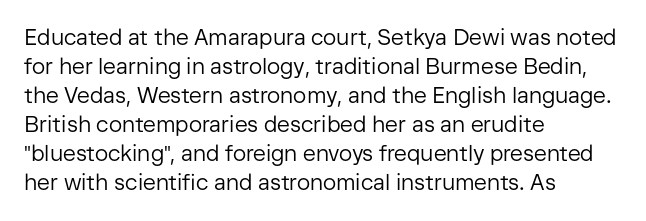
The image shows 22 px text type, upright; set left-aligned, normal line spacing (1.32x), normal letter spacing, not underlined.
